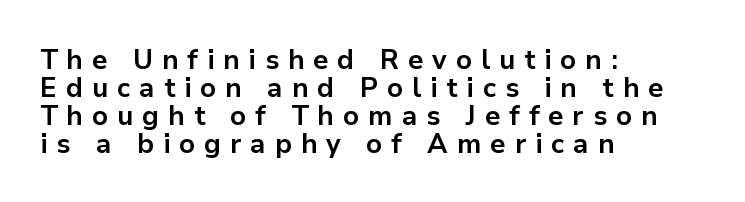
The designer dialed line spacing down below the default. The rendering inserts visible extra space after every character. The strokes are fattened all the way to bold. The compositor pushed each line to the left boundary. Do the letters lean? They stand straight. Underline: absent.
